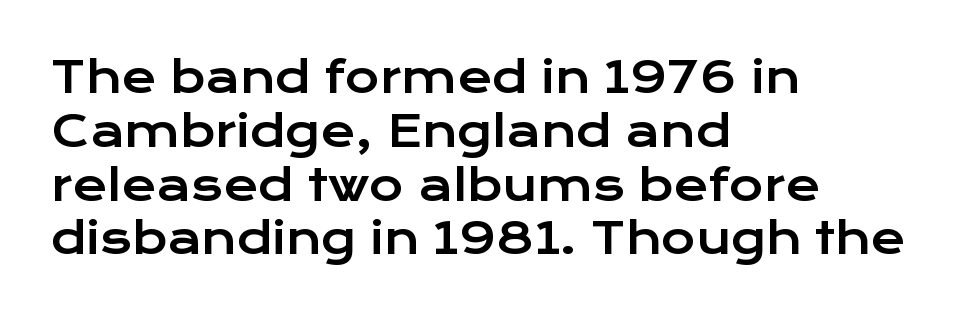
The image shows 42 px wide sans-serif type, upright; set left-aligned, normal line spacing (1.28x), normal letter spacing, not underlined; low stroke contrast and a medium x-height.
